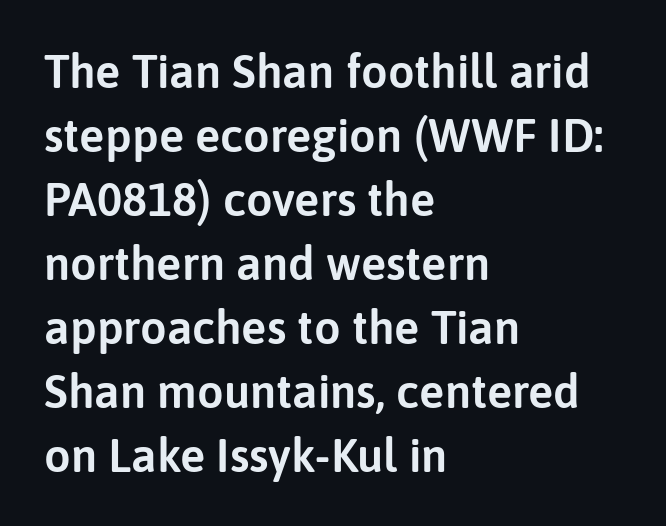
{"serif": "no", "italic": "no", "width": "normal", "stroke_contrast": "low", "x_height": "medium", "monospaced": "no", "underline": "no", "align": "left", "line_spacing": "normal", "line_spacing_ratio": 1.36, "letter_spacing": "normal", "letter_spacing_em": 0.0, "glyph_px": 47}
